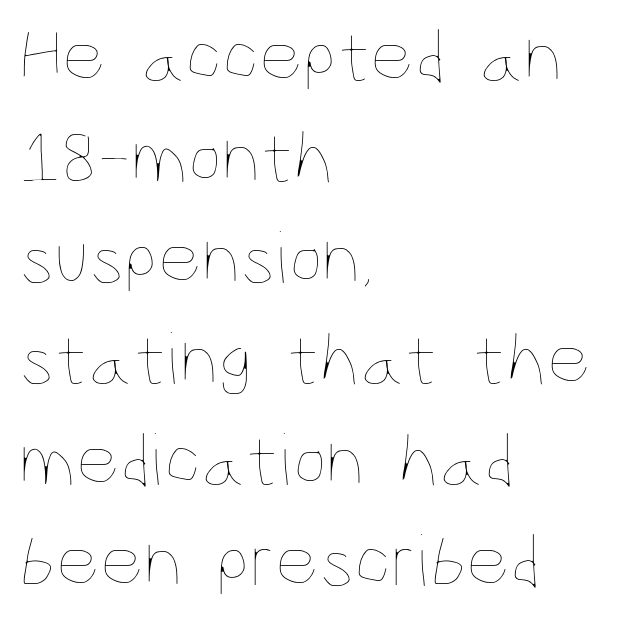
The text block is weighted toward the left margin, trailing off unevenly rightward. Posture: upright roman. Interline gaps are of average width in this sample. Note the varied advance widths — an 'i' is clearly narrower than an 'm'. Each stroke keeps to a modest, everyday thickness or less. There is no visible air inserted between adjacent glyphs.
